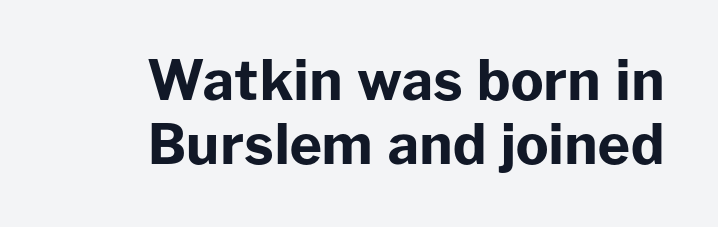
The image shows 55 px bold sans-serif type, upright; set right-aligned, line spacing 1.16x, normal letter spacing, not underlined; low stroke contrast and a medium x-height.
